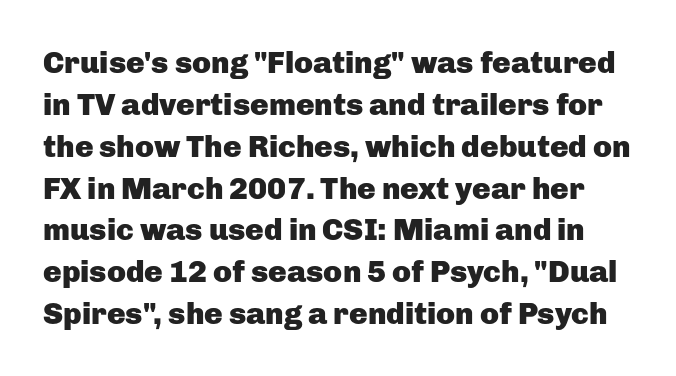
{"serif": "no", "italic": "no", "bold": "yes", "weight": "heavy", "width": "normal", "stroke_contrast": "low", "x_height": "medium", "monospaced": "no", "underline": "no", "line_spacing": "normal", "line_spacing_ratio": 1.35, "letter_spacing": "normal", "letter_spacing_em": 0.0, "glyph_px": 31}
